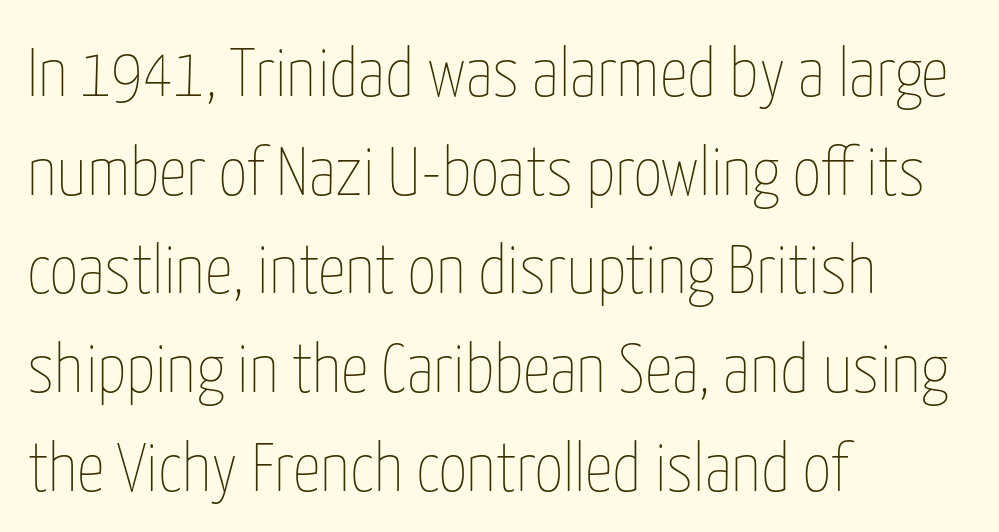
Q: Is the text bold? A: No.
Q: Is the text italic (slanted)? A: No, it is upright.
Q: Is the text underlined? A: No.
Q: How is the paragraph aligned? A: Left-aligned.
Q: Is the spacing between letters normal or unusually wide? A: Normal.
Q: Is the spacing between lines tight, normal or loose? A: Normal.
Q: Width (condensed, normal, or wide)? A: Condensed.
Q: Stroke contrast? A: Low.
Q: x-height? A: Medium.
Q: Monospaced? A: No.
